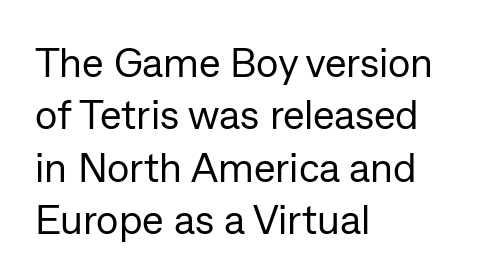
{"serif": "no", "italic": "no", "bold": "no", "weight": "regular", "width": "normal", "stroke_contrast": "low", "x_height": "medium", "monospaced": "no", "underline": "no", "align": "left", "line_spacing": "normal", "line_spacing_ratio": 1.28, "letter_spacing": "normal", "letter_spacing_em": 0.0, "glyph_px": 41}
